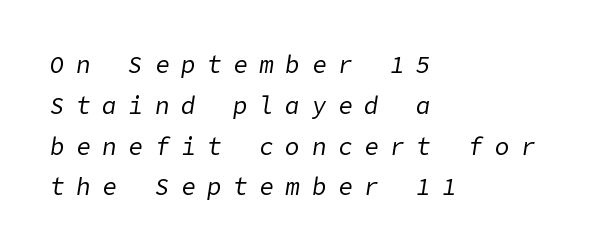
{"italic": "yes", "lean": "right", "slant_degrees": 9, "bold": "no", "underline": "no", "align": "left", "line_spacing": "normal", "line_spacing_ratio": 1.7, "letter_spacing": "wide", "letter_spacing_em": 0.49, "glyph_px": 24}
